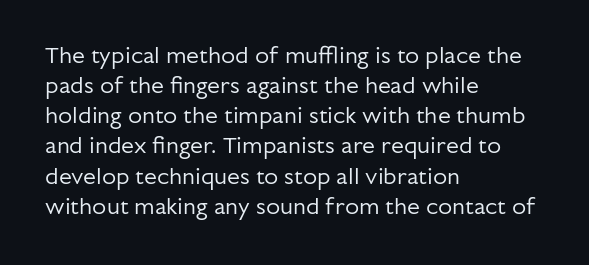
{"italic": "no", "bold": "no", "underline": "no", "align": "left", "line_spacing": "normal", "line_spacing_ratio": 1.31, "letter_spacing": "normal", "letter_spacing_em": 0.0, "glyph_px": 23}
